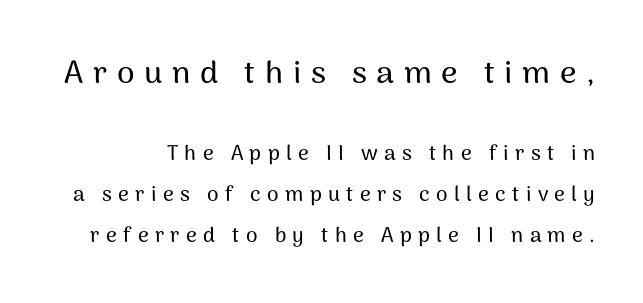
The image shows 32 px sans-serif type, upright; set loose line spacing (1.97x), unusually wide letter spacing (+0.3 em), not underlined; the first (top) block is 1.52x larger; medium stroke contrast and a medium x-height.
